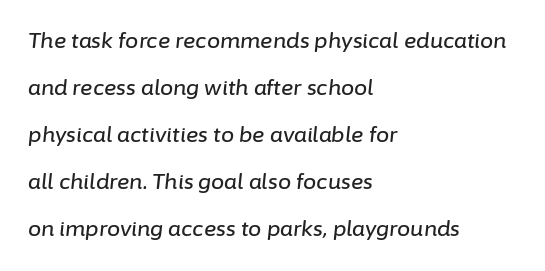
The image shows 21 px text type, italic (leaning right); set left-aligned, loose line spacing (2.24x), normal letter spacing, not underlined.
